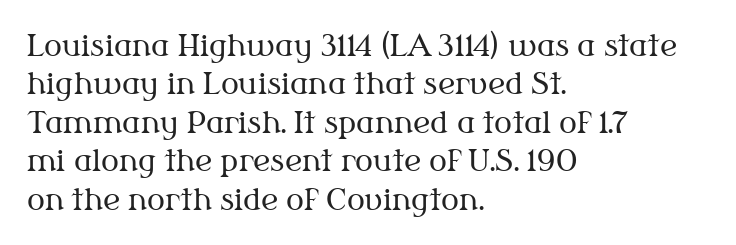
Q: Is the text bold? A: No.
Q: Is the text italic (slanted)? A: No, it is upright.
Q: Is the typeface a serif or a sans-serif typeface? A: Serif.
Q: Is the text underlined? A: No.
Q: How is the paragraph aligned? A: Left-aligned.
Q: Is the spacing between letters normal or unusually wide? A: Normal.
Q: Is the spacing between lines tight, normal or loose? A: Normal.
Q: Width (condensed, normal, or wide)? A: Normal.
Q: Stroke contrast? A: Medium.
Q: x-height? A: Medium.
Q: Monospaced? A: No.
